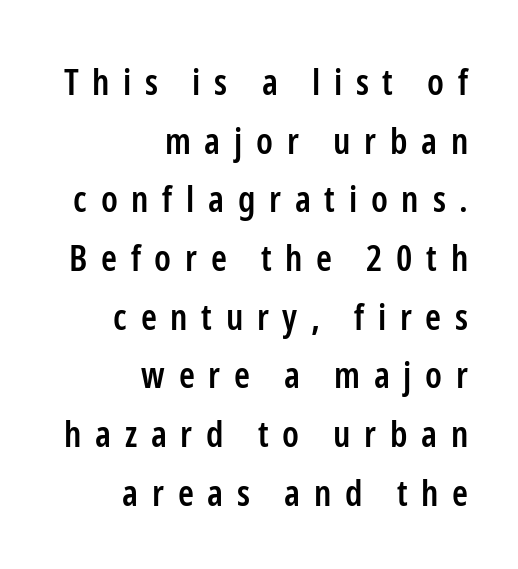
The image shows 36 px semibold, condensed sans-serif type, upright; set right-aligned, normal line spacing (1.63x), unusually wide letter spacing (+0.38 em), not underlined; low stroke contrast and a medium x-height.
